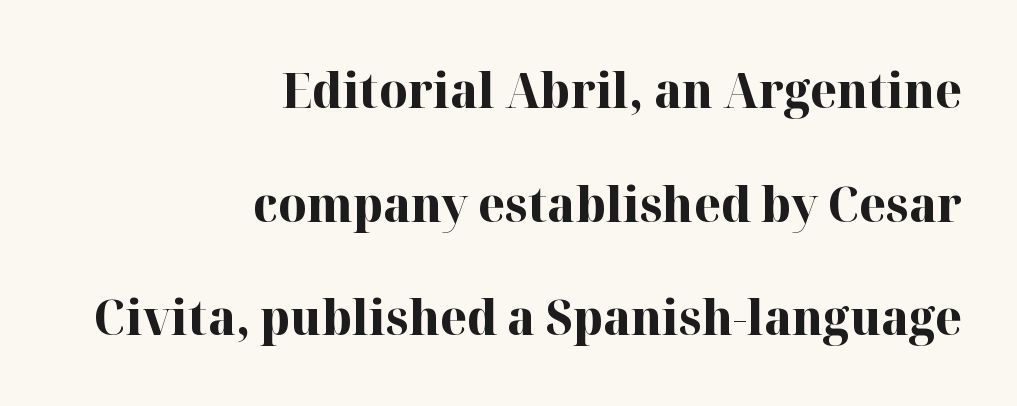
The image shows 49 px bold serif type, upright; set right-aligned, loose line spacing (2.32x), normal letter spacing, not underlined; high stroke contrast and a medium x-height.
